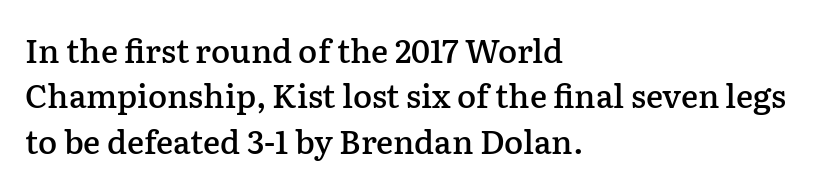
Q: Is the text bold? A: Semi-bold.
Q: Is the text italic (slanted)? A: No, it is upright.
Q: Is the typeface a serif or a sans-serif typeface? A: Serif.
Q: Is the text underlined? A: No.
Q: How is the paragraph aligned? A: Left-aligned.
Q: Is the spacing between letters normal or unusually wide? A: Normal.
Q: Is the spacing between lines tight, normal or loose? A: Normal.
Q: Width (condensed, normal, or wide)? A: Normal.
Q: Stroke contrast? A: Low.
Q: x-height? A: Medium.
Q: Monospaced? A: No.
